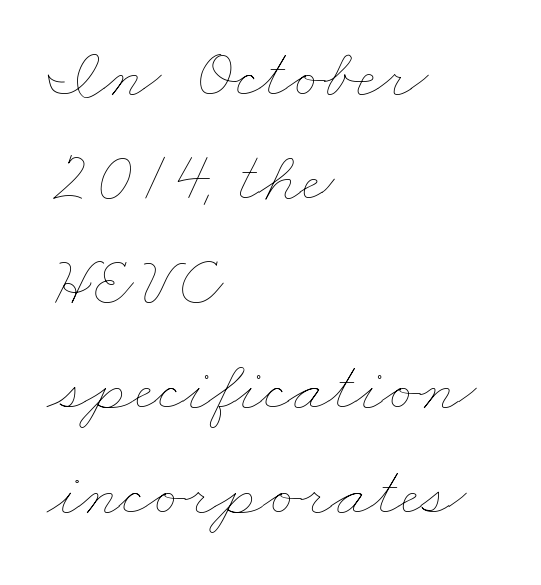
{"bold": "no", "weight": "thin", "width": "wide", "stroke_contrast": "low", "x_height": "small", "monospaced": "no", "underline": "no", "align": "left", "line_spacing": "normal", "line_spacing_ratio": 1.45, "letter_spacing": "normal", "letter_spacing_em": 0.0, "glyph_px": 72}
